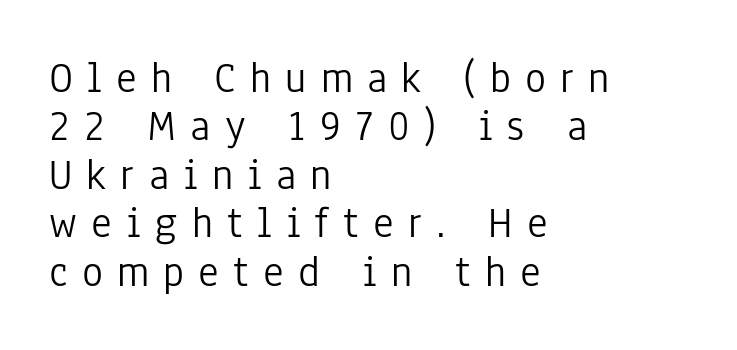
{"serif": "no", "italic": "no", "bold": "no", "weight": "light", "width": "condensed", "stroke_contrast": "low", "x_height": "medium", "monospaced": "no", "underline": "no", "align": "left", "line_spacing": "tight", "line_spacing_ratio": 1.1, "letter_spacing": "wide", "letter_spacing_em": 0.32, "glyph_px": 44}
